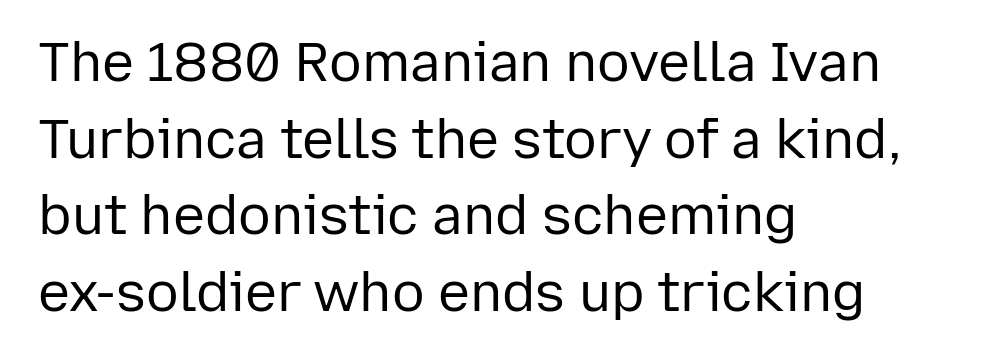
{"serif": "no", "italic": "no", "bold": "no", "weight": "regular", "width": "normal", "stroke_contrast": "low", "x_height": "medium", "monospaced": "no", "underline": "no", "align": "left", "line_spacing": "normal", "line_spacing_ratio": 1.42, "letter_spacing": "normal", "letter_spacing_em": 0.0, "glyph_px": 54}
